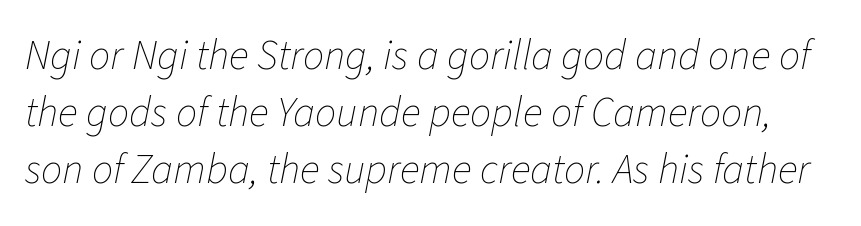
{"italic": "yes", "lean": "right", "slant_degrees": 11, "bold": "no", "weight": "thin", "width": "normal", "stroke_contrast": "low", "x_height": "medium", "monospaced": "no", "underline": "no", "line_spacing": "normal", "line_spacing_ratio": 1.36, "letter_spacing": "normal", "letter_spacing_em": 0.0, "glyph_px": 42}
